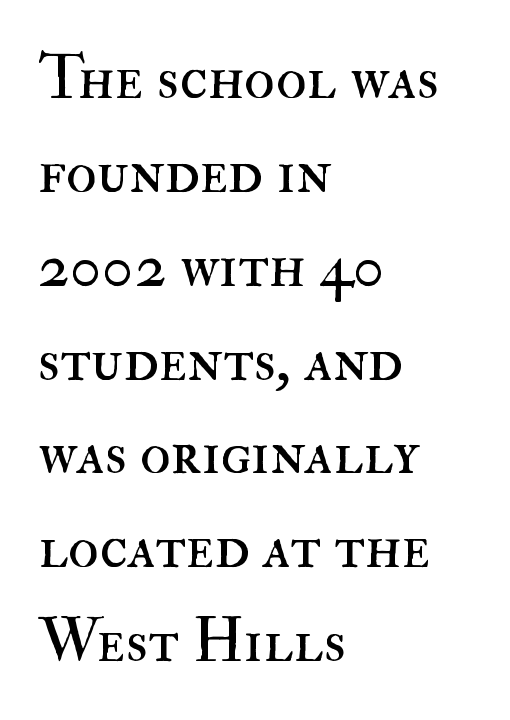
The image shows 63 px regular-weight type, upright; set left-aligned, normal line spacing (1.49x), normal letter spacing, not underlined; high stroke contrast and a small x-height.
